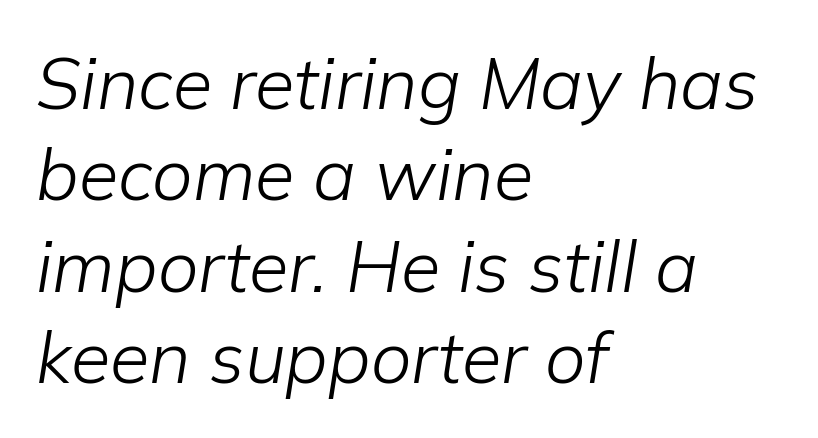
The passage shown has conventional tracking throughout. Think standard paragraph weight, or any step lighter than that. Compared with typical paragraphs, the rows here are spaced about the same. Each row of text sits above clean, open space. Visually the block forms a straight wall on the left and a jagged coastline on the right.
